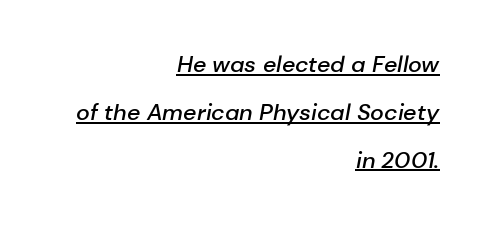
{"italic": "yes", "lean": "right", "slant_degrees": 10, "bold": "semi", "underline": "yes", "align": "right", "line_spacing": "loose", "line_spacing_ratio": 2.08, "letter_spacing": "normal", "letter_spacing_em": 0.0, "glyph_px": 23}
